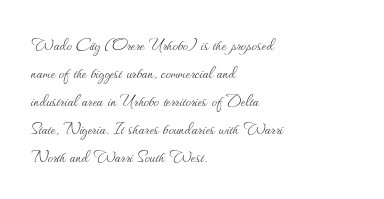
Q: Is the text bold? A: No.
Q: Is the text italic (slanted)? A: Yes.
Q: Is the text underlined? A: No.
Q: How is the paragraph aligned? A: Left-aligned.
Q: Is the spacing between letters normal or unusually wide? A: Normal.
Q: Is the spacing between lines tight, normal or loose? A: Normal.
